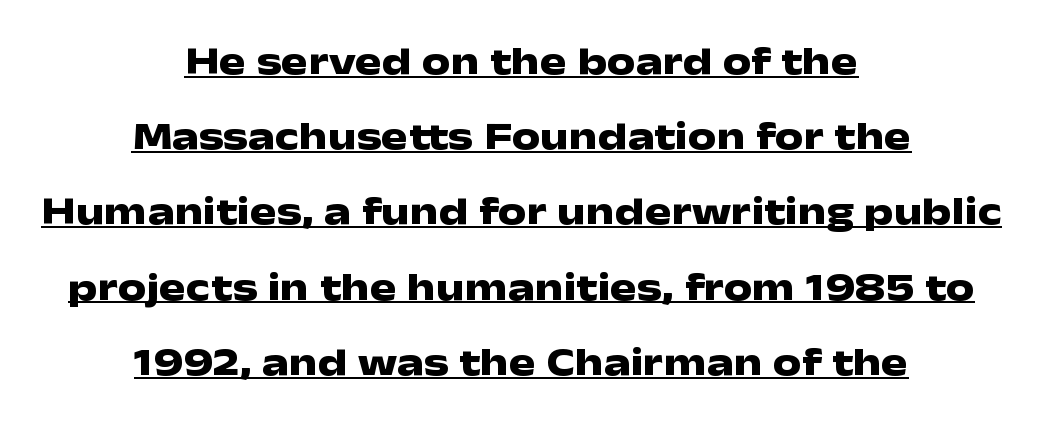
Q: Is the text bold? A: Yes.
Q: Is the text italic (slanted)? A: No, it is upright.
Q: Is the typeface a serif or a sans-serif typeface? A: Sans-serif.
Q: Is the text underlined? A: Yes.
Q: How is the paragraph aligned? A: Centered.
Q: Is the spacing between letters normal or unusually wide? A: Normal.
Q: Width (condensed, normal, or wide)? A: Wide.
Q: Stroke contrast? A: Low.
Q: x-height? A: Medium.
Q: Monospaced? A: No.
